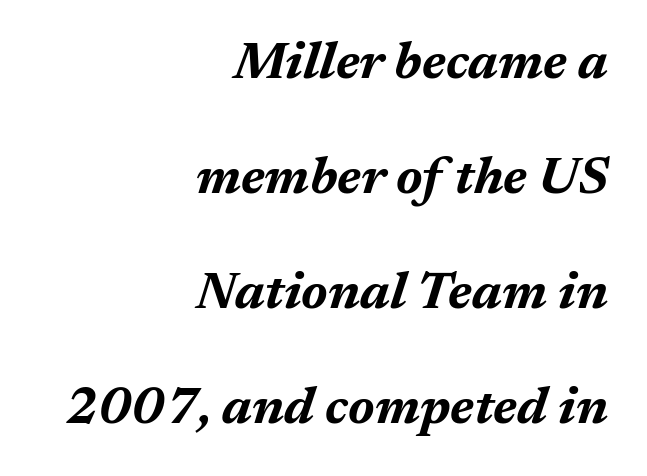
{"italic": "yes", "lean": "right", "slant_degrees": 17, "bold": "yes", "weight": "bold", "width": "normal", "stroke_contrast": "medium", "x_height": "medium", "monospaced": "no", "underline": "no", "align": "right", "line_spacing": "loose", "line_spacing_ratio": 2.21, "letter_spacing": "normal", "letter_spacing_em": 0.0, "glyph_px": 52}
